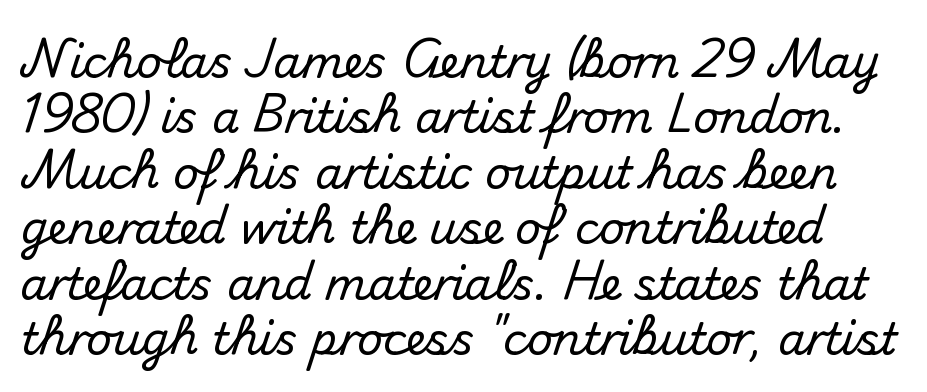
This sample uses a sans-serif face. Glyph-to-glyph distance matches everyday printed text. Line spacing here is normal. The letters advance in unequal steps, a hallmark of proportional type. Has an underline been added? It has not.
